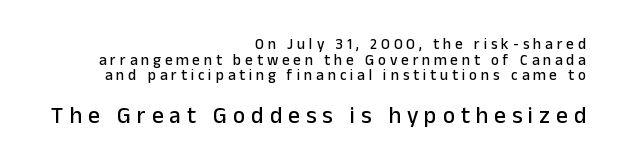
{"italic": "no", "underline": "no", "align": "right", "line_spacing": "tight", "line_spacing_ratio": 1.05, "letter_spacing": "wide", "letter_spacing_em": 0.26, "larger_block": "second", "size_ratio": 1.53, "glyph_px": 23}
